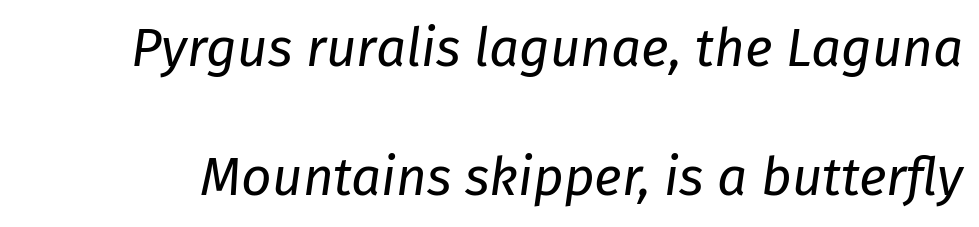
Bare-footed words on every line. Words appear dense and cohesive because spacing is normal. You can tell it's italic because the verticals aren't actually vertical. The rendering uses a large line-height, opening up the rows. Bold? No — there's no thickening of the strokes. Do the characters align in a grid? No, the font is proportional.
